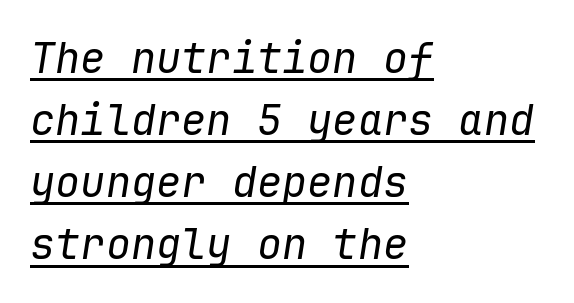
Q: Is the text bold? A: No.
Q: Is the text italic (slanted)? A: Yes, it leans right by about 9 degrees.
Q: Is the text underlined? A: Yes.
Q: How is the paragraph aligned? A: Left-aligned.
Q: Is the spacing between letters normal or unusually wide? A: Normal.
Q: Is the spacing between lines tight, normal or loose? A: Normal.
Q: Width (condensed, normal, or wide)? A: Normal.
Q: Stroke contrast? A: Low.
Q: x-height? A: Medium.
Q: Monospaced? A: Yes.
